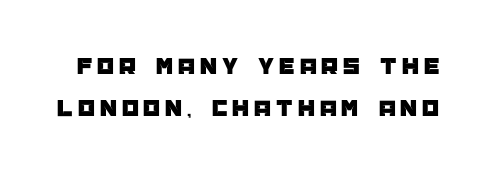
The foot of each line stays bare and open. The type is letterspaced generously, with wide tracking. A typesetter would mark this as roman, not italic.
